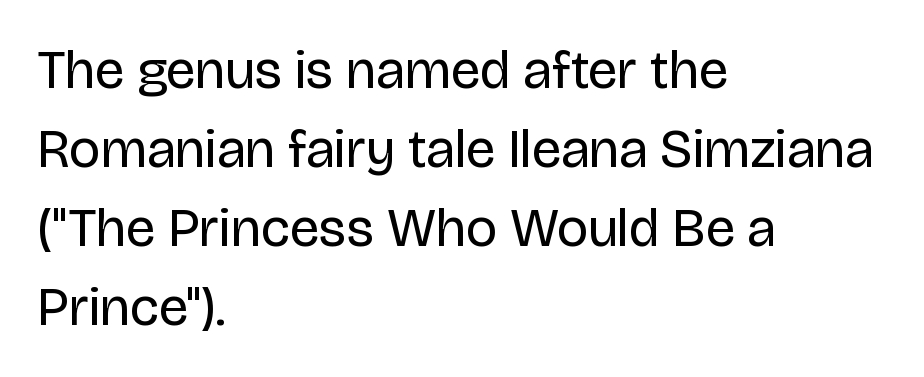
Q: Is the text bold? A: No.
Q: Is the text italic (slanted)? A: No, it is upright.
Q: Is the typeface a serif or a sans-serif typeface? A: Sans-serif.
Q: Is the text underlined? A: No.
Q: How is the paragraph aligned? A: Left-aligned.
Q: Is the spacing between letters normal or unusually wide? A: Normal.
Q: Is the spacing between lines tight, normal or loose? A: Normal.
Q: Width (condensed, normal, or wide)? A: Normal.
Q: Stroke contrast? A: Low.
Q: x-height? A: Large.
Q: Monospaced? A: No.
